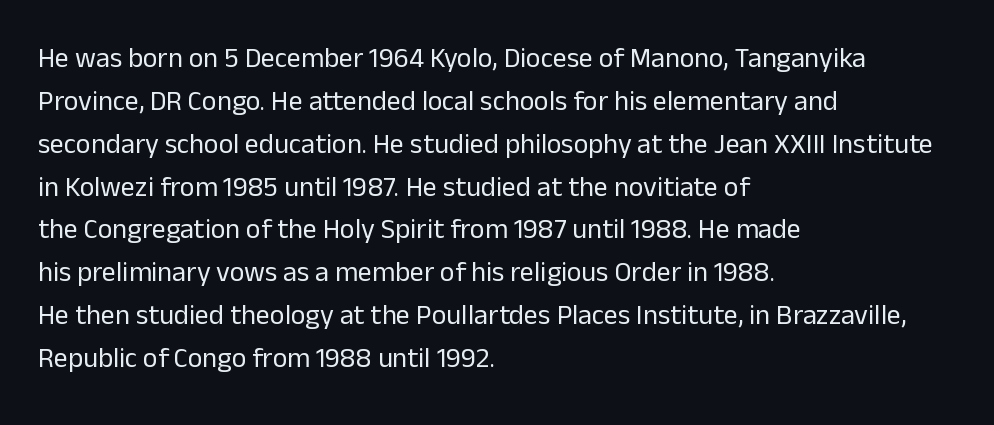
Q: Is the text bold? A: No.
Q: Is the text italic (slanted)? A: No, it is upright.
Q: Is the typeface a serif or a sans-serif typeface? A: Sans-serif.
Q: Is the text underlined? A: No.
Q: How is the paragraph aligned? A: Left-aligned.
Q: Is the spacing between letters normal or unusually wide? A: Normal.
Q: Is the spacing between lines tight, normal or loose? A: Normal.
Q: Width (condensed, normal, or wide)? A: Normal.
Q: Stroke contrast? A: Low.
Q: x-height? A: Medium.
Q: Monospaced? A: No.
